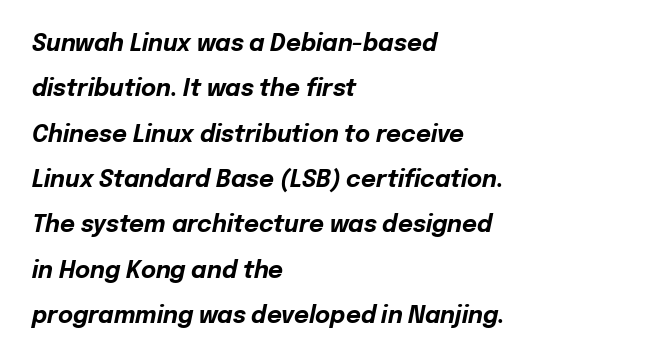
Q: Is the text bold? A: Yes.
Q: Is the text italic (slanted)? A: Yes, it leans right by about 12 degrees.
Q: Is the text underlined? A: No.
Q: How is the paragraph aligned? A: Left-aligned.
Q: Is the spacing between letters normal or unusually wide? A: Normal.
Q: Is the spacing between lines tight, normal or loose? A: Loose.
